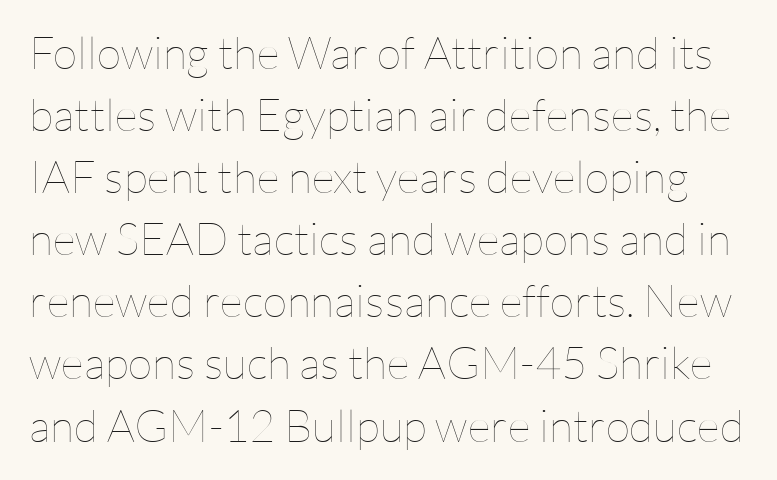
Q: Is the text bold? A: No.
Q: Is the text italic (slanted)? A: No, it is upright.
Q: Is the text underlined? A: No.
Q: Is the spacing between letters normal or unusually wide? A: Normal.
Q: Is the spacing between lines tight, normal or loose? A: Normal.
Q: Width (condensed, normal, or wide)? A: Normal.
Q: Stroke contrast? A: Low.
Q: x-height? A: Medium.
Q: Monospaced? A: No.
